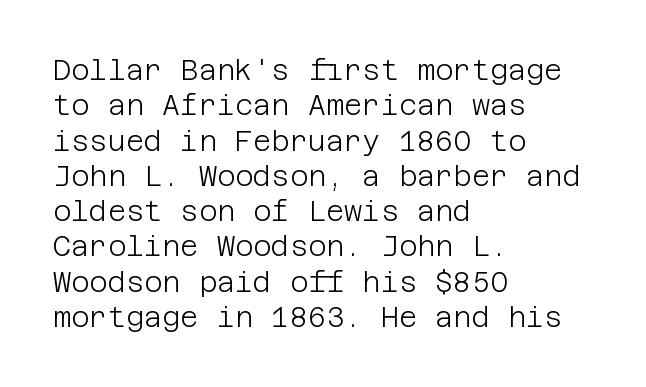
The image shows 28 px light sans-serif type, upright; set left-aligned, normal line spacing (1.26x), normal letter spacing, not underlined; low stroke contrast and a large x-height.
